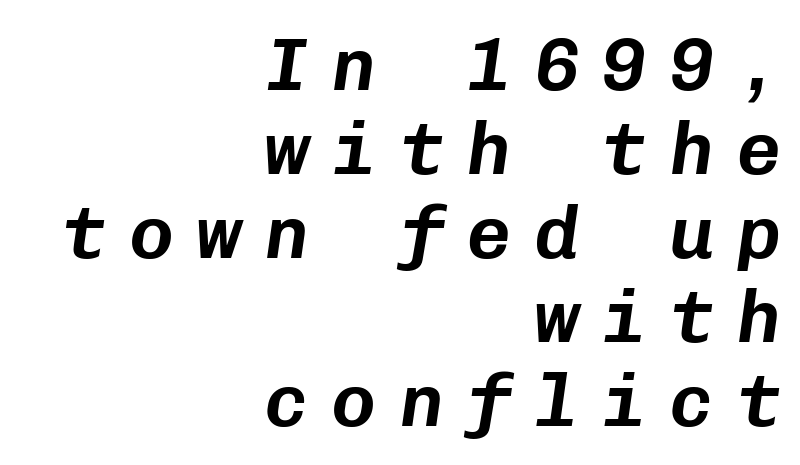
Q: Is the text italic (slanted)? A: Yes, it leans right by about 8 degrees.
Q: Is the text underlined? A: No.
Q: How is the paragraph aligned? A: Right-aligned.
Q: Is the spacing between letters normal or unusually wide? A: Unusually wide.
Q: Is the spacing between lines tight, normal or loose? A: Tight.
Q: Width (condensed, normal, or wide)? A: Normal.
Q: Stroke contrast? A: Low.
Q: x-height? A: Medium.
Q: Monospaced? A: Yes.
